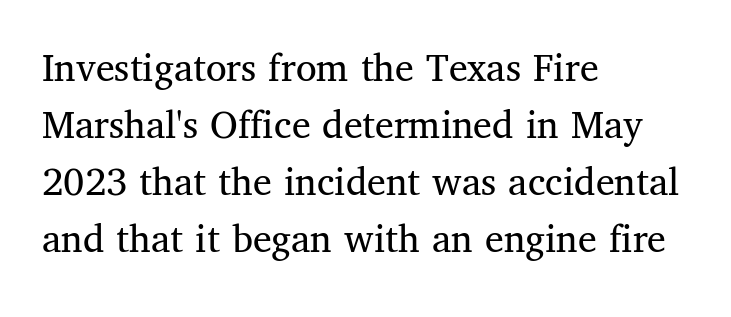
{"serif": "yes", "italic": "no", "bold": "no", "weight": "regular", "width": "normal", "stroke_contrast": "medium", "x_height": "medium", "monospaced": "no", "underline": "no", "align": "left", "line_spacing": "normal", "line_spacing_ratio": 1.36, "letter_spacing": "normal", "letter_spacing_em": 0.0, "glyph_px": 42}
